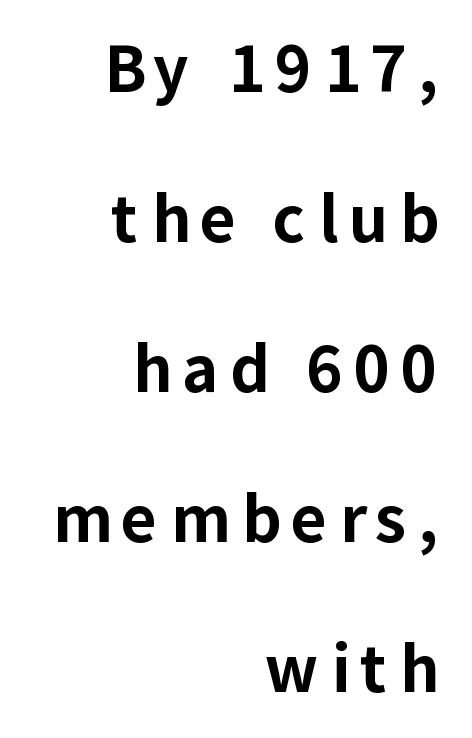
A typesetter would call this proportional, since set widths differ per character. Descender tails drop into unmarked territory. Vertical strokes here are truly vertical. What's the leading like? Stretched, with rows far apart. The face used here has the dense, thick strokes of a bold. Serifs: no, the terminals of the letterforms are clean.
